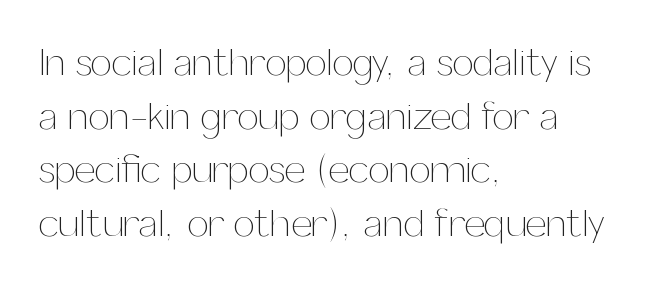
The image shows 38 px thin type, upright; set left-aligned, normal line spacing (1.41x), normal letter spacing, not underlined; medium stroke contrast and a medium x-height.
